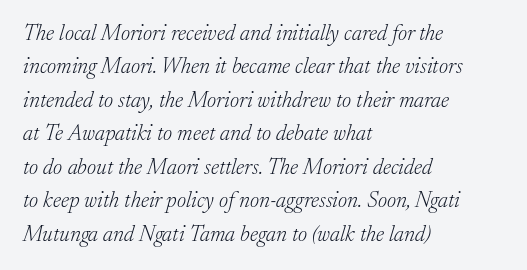
The image shows 22 px text type, italic (leaning right); set left-aligned, normal line spacing (1.52x), normal letter spacing, not underlined.
